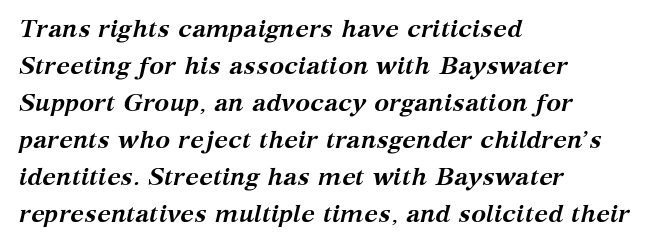
The image shows 25 px bold type, italic (leaning right); set left-aligned, normal line spacing (1.48x), normal letter spacing, not underlined.
